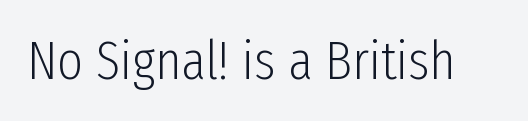
Q: Is the text bold? A: No.
Q: Is the text italic (slanted)? A: No, it is upright.
Q: Is the typeface a serif or a sans-serif typeface? A: Sans-serif.
Q: Is the text underlined? A: No.
Q: Is the spacing between letters normal or unusually wide? A: Normal.
Q: Width (condensed, normal, or wide)? A: Condensed.
Q: Stroke contrast? A: Low.
Q: x-height? A: Medium.
Q: Monospaced? A: No.
